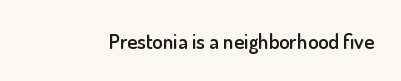
Typesetter's note: demi weight, one step under bold. The specimen omits any rule beneath the text block's lines. Is there any slant? The stems are plumb. Does extra space separate the letters? No, they use regular spacing.
